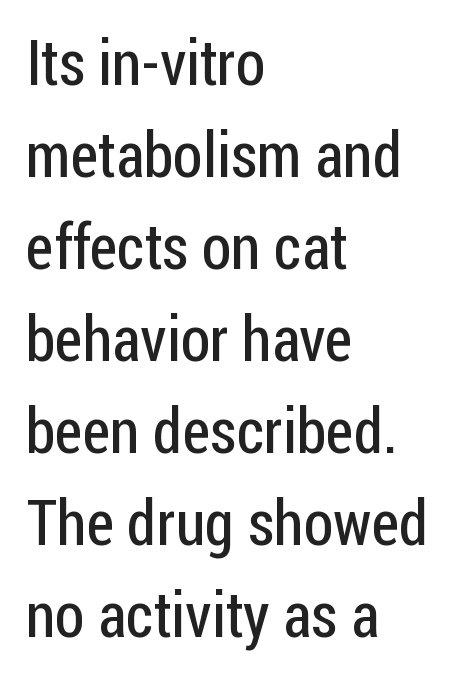
The vertical gap from one line to the next is medium. The passage shown is not underscored anywhere. Regarding serifs, this sample does without them. Here the glyphs are tracked normally, forming tight word shapes. When letters stand straight like this, we call the style roman or upright. Casual observation: everything's shoved over to the left.
